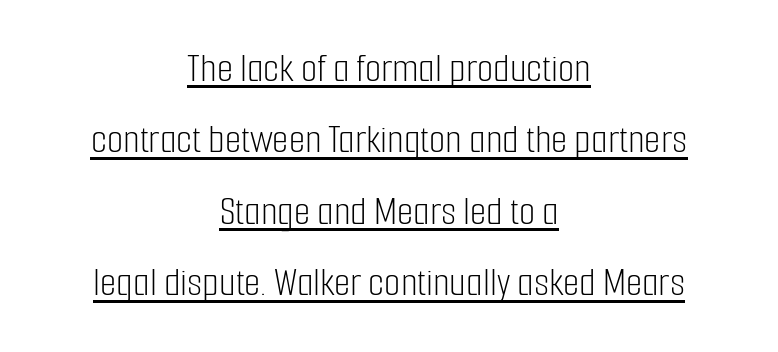
Q: Is the text bold? A: No.
Q: Is the text italic (slanted)? A: No, it is upright.
Q: Is the typeface a serif or a sans-serif typeface? A: Sans-serif.
Q: Is the text underlined? A: Yes.
Q: How is the paragraph aligned? A: Centered.
Q: Is the spacing between letters normal or unusually wide? A: Normal.
Q: Is the spacing between lines tight, normal or loose? A: Normal.
Q: Width (condensed, normal, or wide)? A: Condensed.
Q: Stroke contrast? A: Low.
Q: x-height? A: Medium.
Q: Monospaced? A: No.
